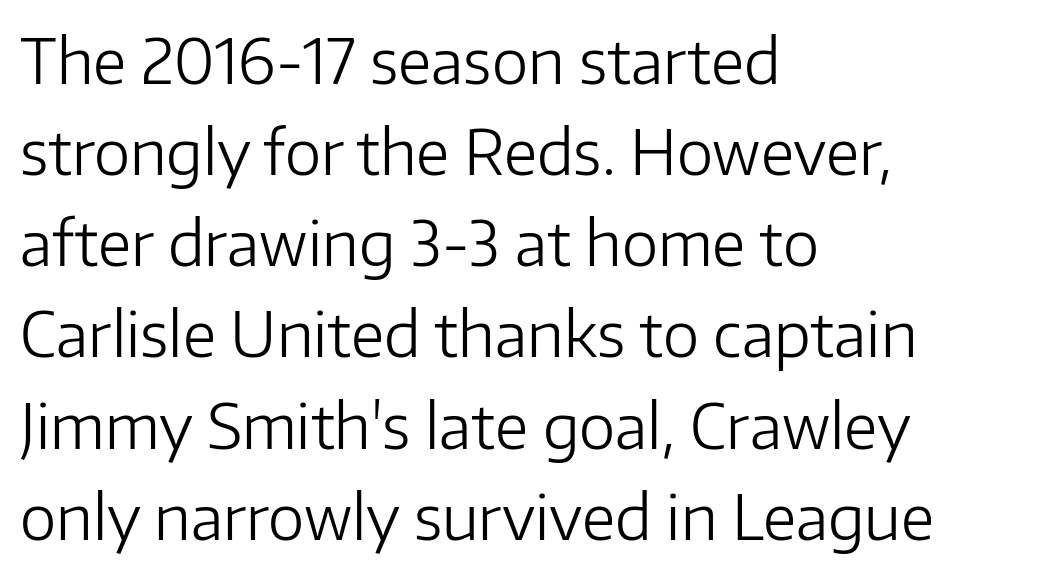
The image shows 62 px light sans-serif type, upright; set left-aligned, normal line spacing (1.47x), normal letter spacing, not underlined; low stroke contrast and a medium x-height.
